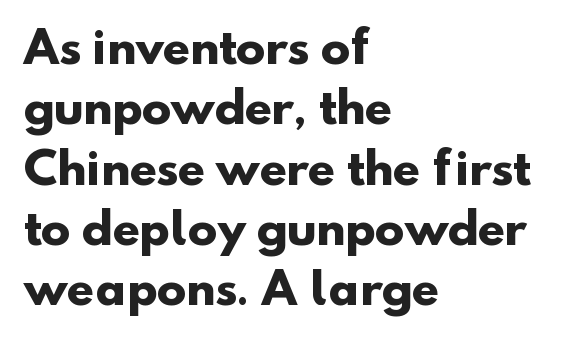
The leading is moderate, giving the passage an even texture. Do the characters align in a grid? No, the font is proportional. The space directly below the letters is spotless. A dark, heavy texture on the line: the type is bold. The text was rendered using a sans face with plain stroke endings.
